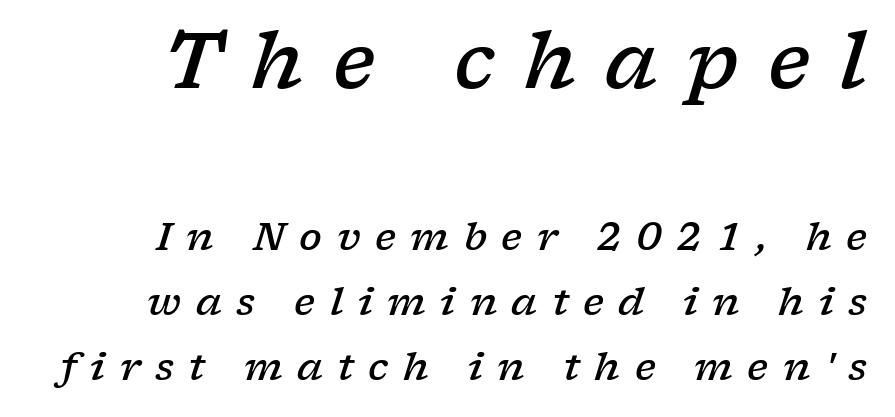
The face used here is seriffed, in the tradition of book romans. The rendering uses a semibold face; strokes are thickened but not to full bold. Compared with ordinary roman type, these characters are visibly tilted. Think of a printed novel: that variable character pitch is what you see here.
